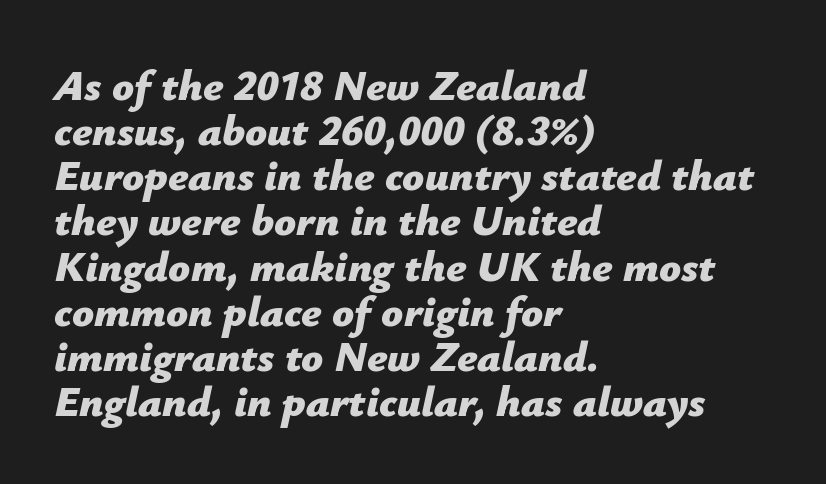
The image shows 43 px bold type, italic (leaning right); set left-aligned, tight line spacing (1.05x), normal letter spacing, not underlined; low stroke contrast and a medium x-height.
